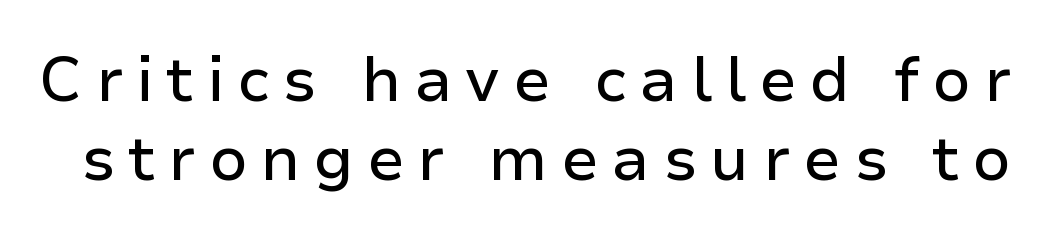
Q: Is the text italic (slanted)? A: No, it is upright.
Q: Is the typeface a serif or a sans-serif typeface? A: Sans-serif.
Q: Is the text underlined? A: No.
Q: Is the spacing between letters normal or unusually wide? A: Unusually wide.
Q: Is the spacing between lines tight, normal or loose? A: Normal.
Q: Width (condensed, normal, or wide)? A: Normal.
Q: Stroke contrast? A: Low.
Q: x-height? A: Medium.
Q: Monospaced? A: No.
